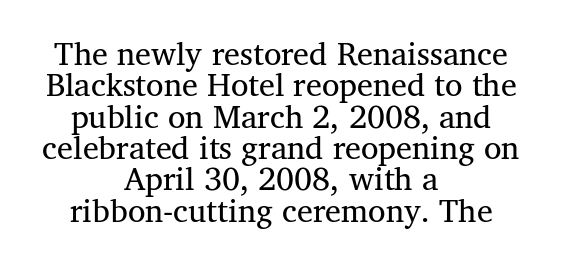
{"serif": "yes", "italic": "no", "bold": "no", "weight": "regular", "width": "normal", "stroke_contrast": "medium", "x_height": "medium", "monospaced": "no", "underline": "no", "align": "center", "line_spacing": "tight", "line_spacing_ratio": 0.98, "letter_spacing": "normal", "letter_spacing_em": 0.0, "glyph_px": 32}
